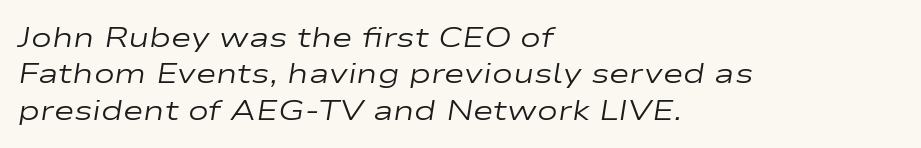
{"italic": "yes", "lean": "right", "slant_degrees": 9, "bold": "no", "weight": "regular", "width": "wide", "stroke_contrast": "low", "x_height": "medium", "monospaced": "no", "underline": "no", "align": "left", "line_spacing": "normal", "line_spacing_ratio": 1.3, "letter_spacing": "normal", "letter_spacing_em": 0.0, "glyph_px": 28}
